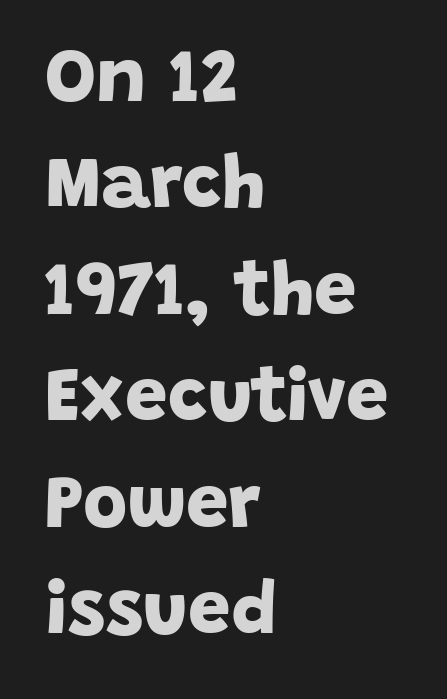
{"serif": "no", "bold": "yes", "weight": "bold", "width": "normal", "stroke_contrast": "low", "x_height": "large", "monospaced": "no", "underline": "no", "align": "left", "line_spacing": "normal", "line_spacing_ratio": 1.4, "letter_spacing": "normal", "letter_spacing_em": 0.0, "glyph_px": 76}
